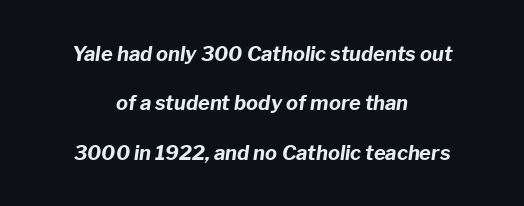
Is there much room between lines? Yes — plenty of vertical air separates them. You could call the tracking neutral — neither tight nor loose. The typesetting leans heavy: a genuine bold. A centered setting, common on invitations and titles, is used for this passage. Nobody drew a line under any word here. Every character sits at an angle, as italics do.
